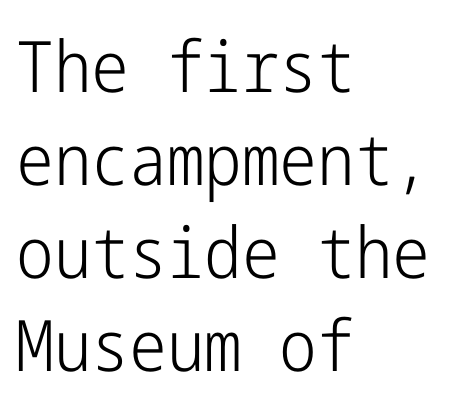
Q: Is the text bold? A: No.
Q: Is the text italic (slanted)? A: No, it is upright.
Q: Is the typeface a serif or a sans-serif typeface? A: Sans-serif.
Q: Is the text underlined? A: No.
Q: How is the paragraph aligned? A: Left-aligned.
Q: Is the spacing between letters normal or unusually wide? A: Normal.
Q: Is the spacing between lines tight, normal or loose? A: Normal.
Q: Width (condensed, normal, or wide)? A: Condensed.
Q: Stroke contrast? A: Low.
Q: x-height? A: Medium.
